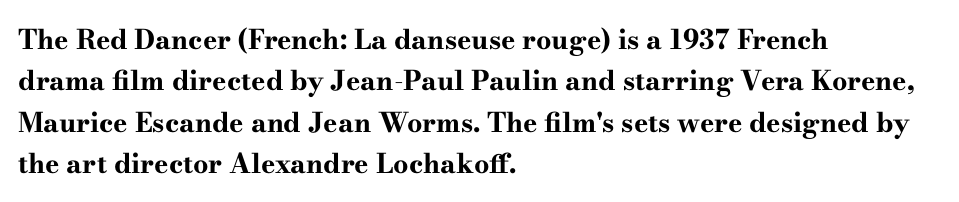
This block has exactly the height ordinary leading produces. The letterforms sit shoulder to shoulder at normal distance. On the weight axis this lands at bold, roughly 700. Line beginnings align vertically; line endings do not. A roman cut, with each character standing at attention.
